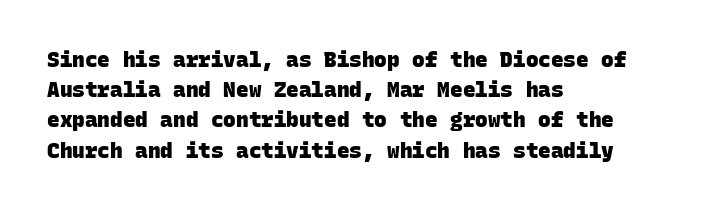
{"bold": "yes", "underline": "no", "align": "left", "line_spacing": "normal", "line_spacing_ratio": 1.44, "letter_spacing": "normal", "letter_spacing_em": 0.0, "glyph_px": 21}
